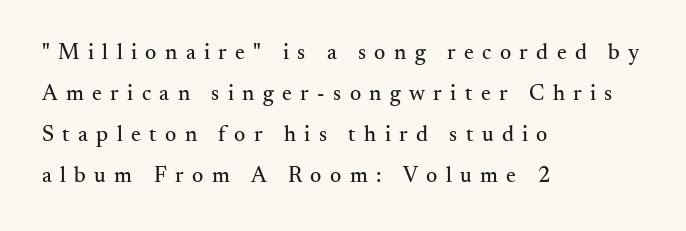
{"italic": "no", "underline": "no", "align": "left", "line_spacing_ratio": 1.87, "letter_spacing": "wide", "letter_spacing_em": 0.38, "glyph_px": 22}
